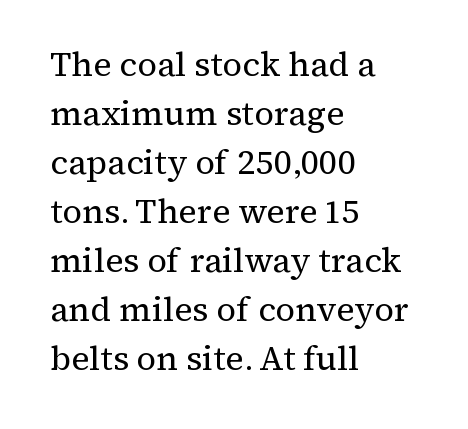
Character widths vary here, with narrow letters taking less room than wide ones. Rendered with straight, roman letterforms. Baseline-to-baseline distance is the conventional proportion of letter height. Clear beneath every line of the passage. Reading down the block, your eye returns to a fixed left position each line.
